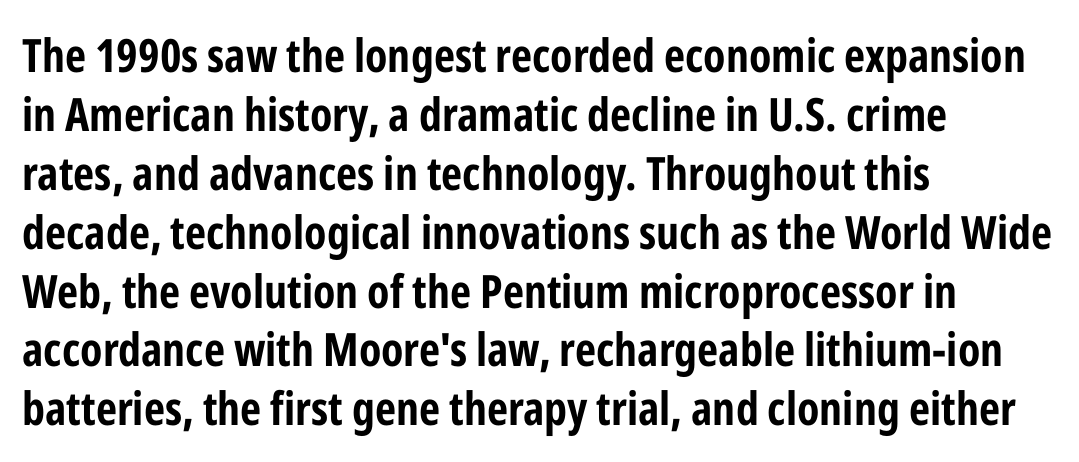
Q: Is the text bold? A: Yes.
Q: Is the text italic (slanted)? A: No, it is upright.
Q: Is the typeface a serif or a sans-serif typeface? A: Sans-serif.
Q: Is the text underlined? A: No.
Q: How is the paragraph aligned? A: Left-aligned.
Q: Is the spacing between letters normal or unusually wide? A: Normal.
Q: Is the spacing between lines tight, normal or loose? A: Normal.
Q: Width (condensed, normal, or wide)? A: Condensed.
Q: Stroke contrast? A: Low.
Q: x-height? A: Medium.
Q: Monospaced? A: No.
